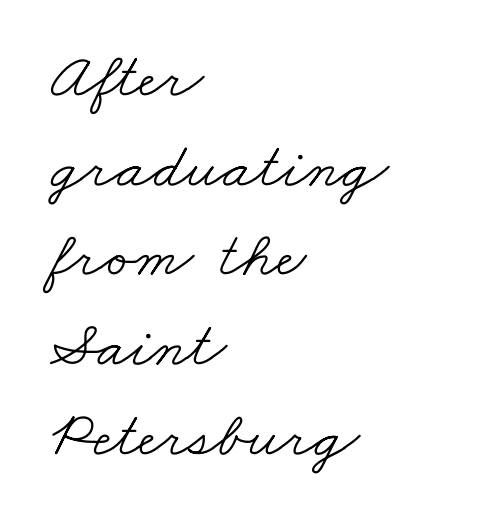
The face used here is rendered with its standard letterfit. These lines are composed in type with serifs. Every row of glyphs begins at an identical x-position on the left. Rule under the text: the space is simply empty. This is not heavy type; no bold has been used.
